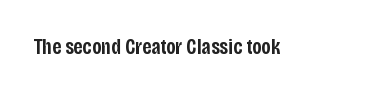
{"italic": "no", "bold": "semi", "underline": "no", "letter_spacing": "normal", "letter_spacing_em": 0.0, "glyph_px": 22}
